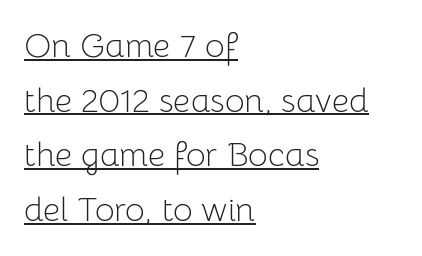
{"serif": "no", "italic": "no", "bold": "no", "weight": "light", "width": "normal", "stroke_contrast": "low", "x_height": "medium", "monospaced": "no", "underline": "yes", "align": "left", "line_spacing": "normal", "line_spacing_ratio": 1.61, "letter_spacing": "normal", "letter_spacing_em": 0.0, "glyph_px": 34}
